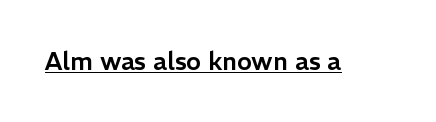
{"italic": "no", "underline": "yes", "letter_spacing": "normal", "letter_spacing_em": 0.0, "glyph_px": 25}
